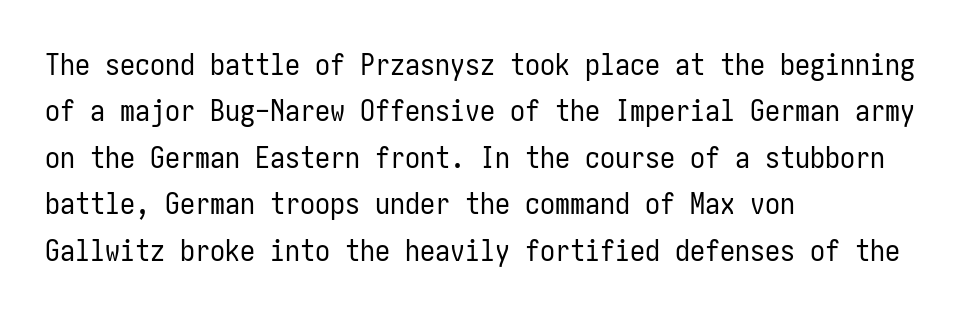
Q: Is the text bold? A: No.
Q: Is the text italic (slanted)? A: No, it is upright.
Q: Is the typeface a serif or a sans-serif typeface? A: Sans-serif.
Q: Is the text underlined? A: No.
Q: How is the paragraph aligned? A: Left-aligned.
Q: Is the spacing between letters normal or unusually wide? A: Normal.
Q: Is the spacing between lines tight, normal or loose? A: Normal.
Q: Width (condensed, normal, or wide)? A: Condensed.
Q: Stroke contrast? A: Low.
Q: x-height? A: Medium.
